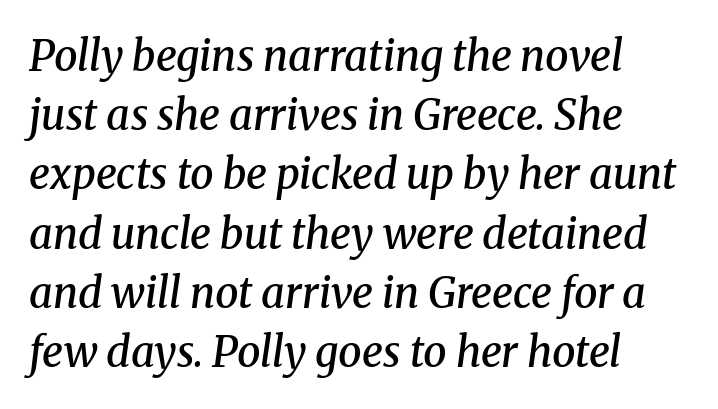
The image shows 42 px semibold serif type, italic (leaning right); set left-aligned, normal line spacing (1.41x), normal letter spacing, not underlined; medium stroke contrast and a medium x-height.
